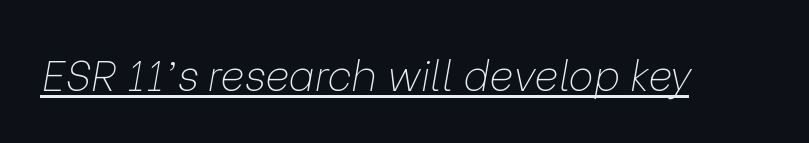
{"italic": "yes", "lean": "right", "slant_degrees": 9, "bold": "no", "weight": "thin", "width": "normal", "stroke_contrast": "low", "x_height": "medium", "monospaced": "no", "underline": "yes", "letter_spacing": "normal", "letter_spacing_em": 0.0, "glyph_px": 42}
